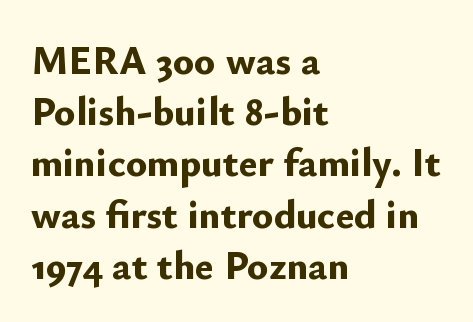
Q: Is the text bold? A: Yes.
Q: Is the text italic (slanted)? A: No, it is upright.
Q: Is the typeface a serif or a sans-serif typeface? A: Sans-serif.
Q: Is the text underlined? A: No.
Q: How is the paragraph aligned? A: Left-aligned.
Q: Is the spacing between letters normal or unusually wide? A: Normal.
Q: Is the spacing between lines tight, normal or loose? A: Normal.
Q: Width (condensed, normal, or wide)? A: Normal.
Q: Stroke contrast? A: Low.
Q: x-height? A: Small.
Q: Monospaced? A: No.
